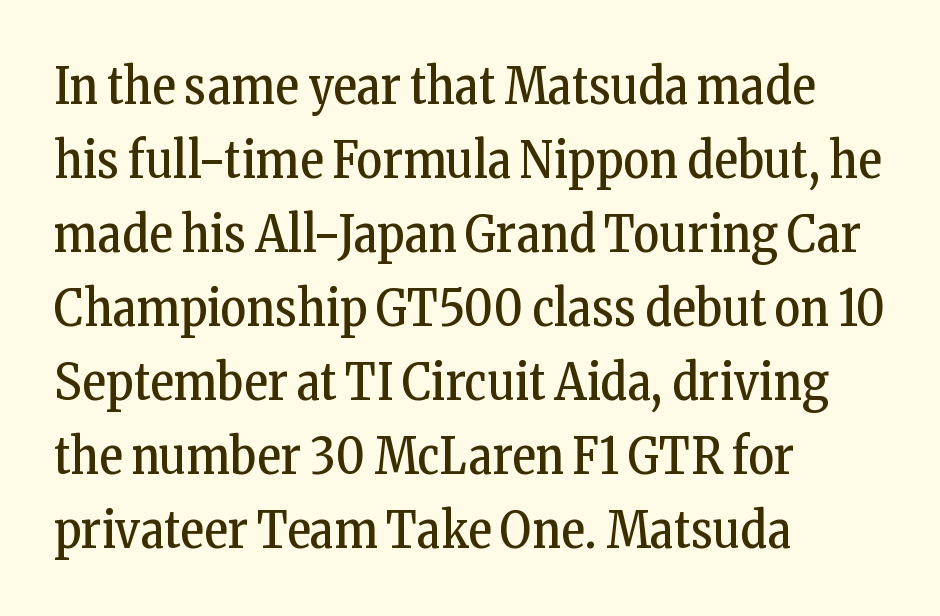
{"serif": "yes", "italic": "no", "bold": "no", "weight": "regular", "width": "condensed", "stroke_contrast": "low", "x_height": "medium", "monospaced": "no", "underline": "no", "align": "left", "line_spacing": "normal", "line_spacing_ratio": 1.48, "letter_spacing": "normal", "letter_spacing_em": 0.0, "glyph_px": 50}
